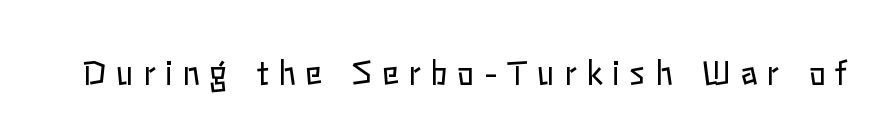
{"italic": "no", "bold": "no", "weight": "regular", "width": "normal", "stroke_contrast": "low", "x_height": "medium", "monospaced": "no", "underline": "no", "letter_spacing": "wide", "letter_spacing_em": 0.29, "glyph_px": 32}
